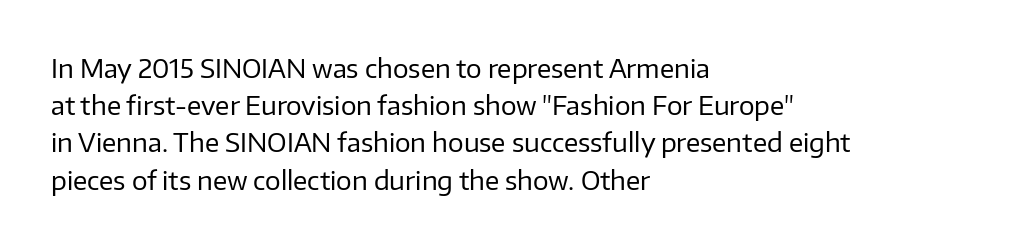
The rendering anchors every line to the left-hand side. A clean baseline with only descenders dipping below it. No chunkiness to these letters — they're not bold. Leading matches the norm, producing a regular column. Ascenders rise straight up at ninety degrees. Nobody touched the tracking dial on this one.
